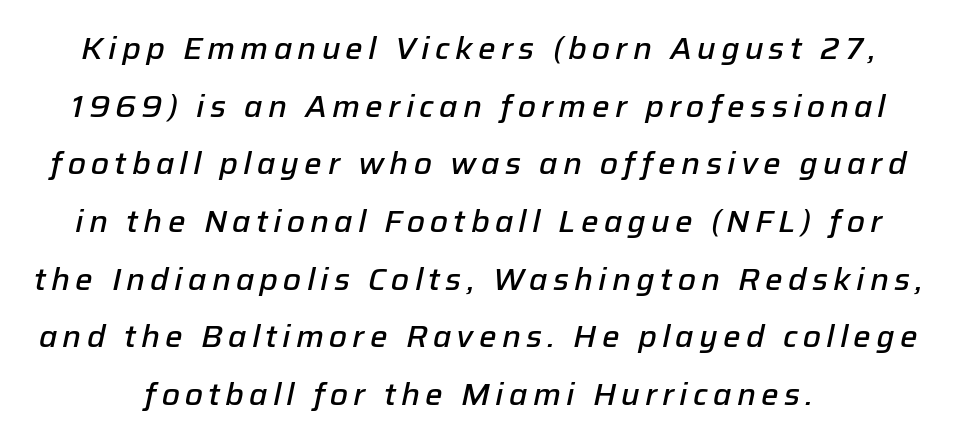
Is this a fixed-width face? No — the glyphs have proportional, varying widths. Emphasis-style slanted type is in use. Descenders hang freely into open space. The typesetting leans somewhat heavy: a semibold.
